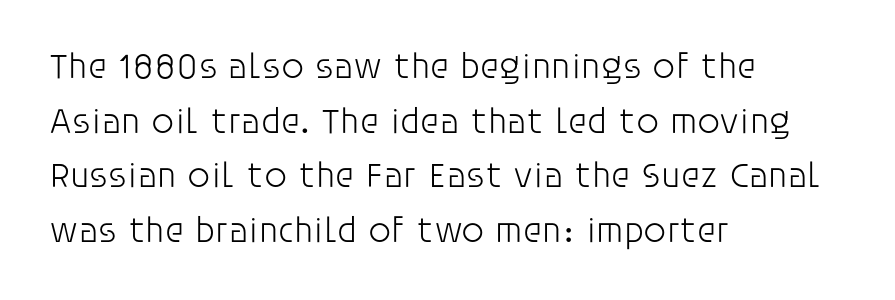
The typeface has the unassuming heft of standard copy or less. No feet cap the strokes, marking this as sans-serif type. Decoration check: the copy has no underline. Students, observe: this is what conventionally led text looks like. This is roman type, the default non-slanted kind.
